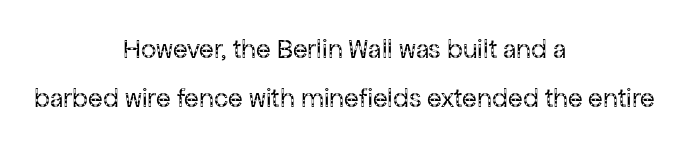
Q: Is the text bold? A: No.
Q: Is the text italic (slanted)? A: No, it is upright.
Q: Is the text underlined? A: No.
Q: How is the paragraph aligned? A: Centered.
Q: Is the spacing between letters normal or unusually wide? A: Normal.
